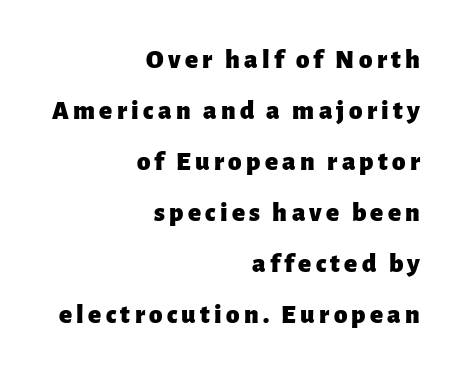
Q: Is the text bold? A: Yes.
Q: Is the text italic (slanted)? A: No, it is upright.
Q: Is the text underlined? A: No.
Q: How is the paragraph aligned? A: Right-aligned.
